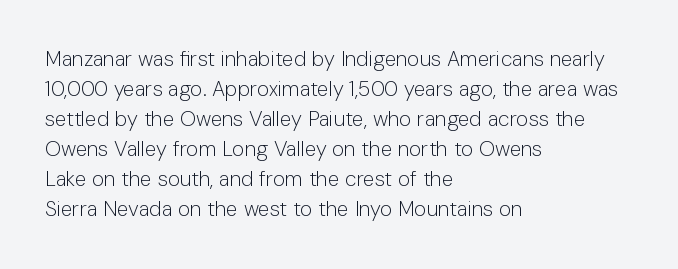
Q: Is the text bold? A: No.
Q: Is the text italic (slanted)? A: No, it is upright.
Q: Is the text underlined? A: No.
Q: How is the paragraph aligned? A: Left-aligned.
Q: Is the spacing between letters normal or unusually wide? A: Normal.
Q: Is the spacing between lines tight, normal or loose? A: Normal.
